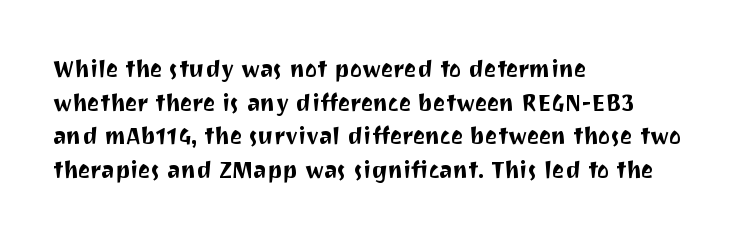
Q: Is the text italic (slanted)? A: No, it is upright.
Q: Is the text underlined? A: No.
Q: How is the paragraph aligned? A: Left-aligned.
Q: Is the spacing between letters normal or unusually wide? A: Normal.
Q: Is the spacing between lines tight, normal or loose? A: Normal.
